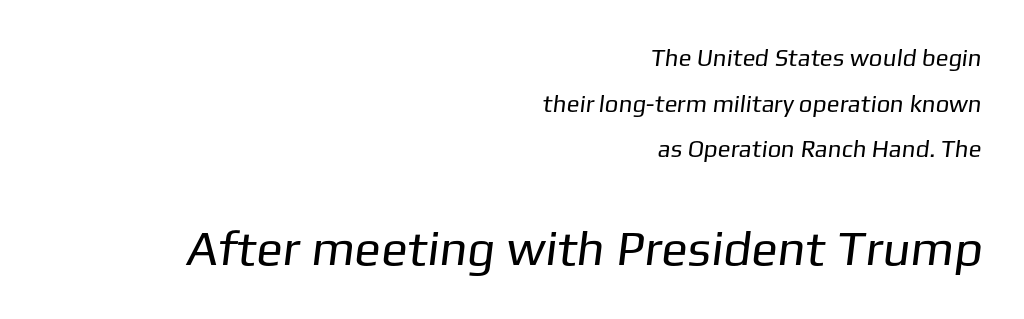
{"serif": "no", "bold": "no", "weight": "regular", "width": "normal", "stroke_contrast": "low", "x_height": "medium", "monospaced": "no", "underline": "no", "align": "right", "line_spacing": "loose", "line_spacing_ratio": 1.9, "letter_spacing": "normal", "letter_spacing_em": 0.0, "larger_block": "second", "size_ratio": 2.04, "glyph_px": 49}
